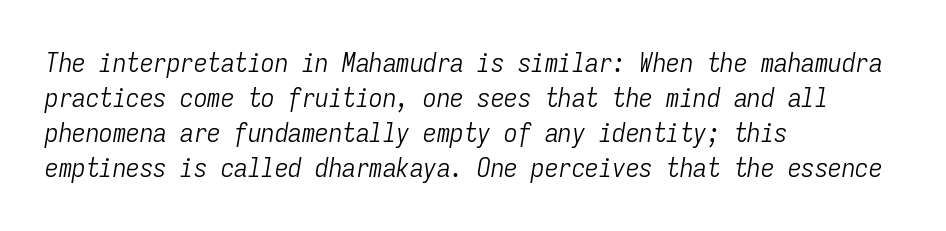
The image shows 27 px text type, italic (leaning right); set left-aligned, normal line spacing (1.3x), normal letter spacing, not underlined.
